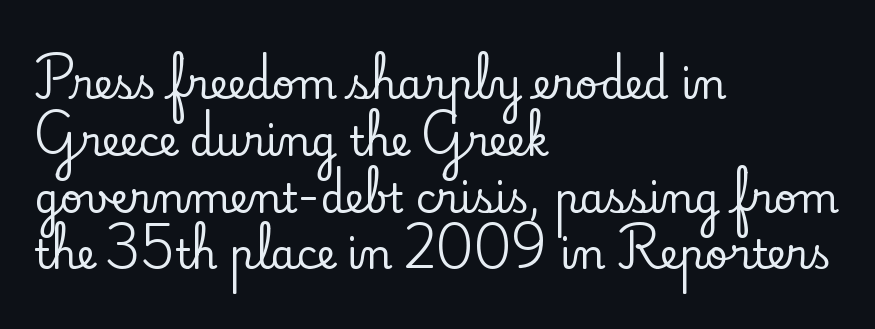
Q: Is the text italic (slanted)? A: No, it is upright.
Q: Is the typeface a serif or a sans-serif typeface? A: Serif.
Q: Is the text underlined? A: No.
Q: How is the paragraph aligned? A: Left-aligned.
Q: Is the spacing between letters normal or unusually wide? A: Normal.
Q: Is the spacing between lines tight, normal or loose? A: Normal.
Q: Width (condensed, normal, or wide)? A: Normal.
Q: Stroke contrast? A: Low.
Q: x-height? A: Small.
Q: Monospaced? A: No.
